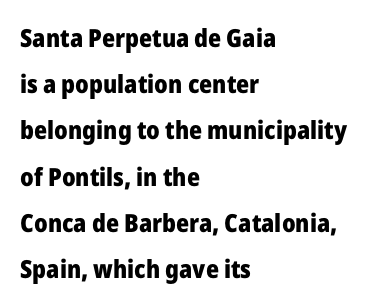
Q: Is the text bold? A: Yes.
Q: Is the text italic (slanted)? A: No, it is upright.
Q: Is the text underlined? A: No.
Q: How is the paragraph aligned? A: Left-aligned.
Q: Is the spacing between letters normal or unusually wide? A: Normal.
